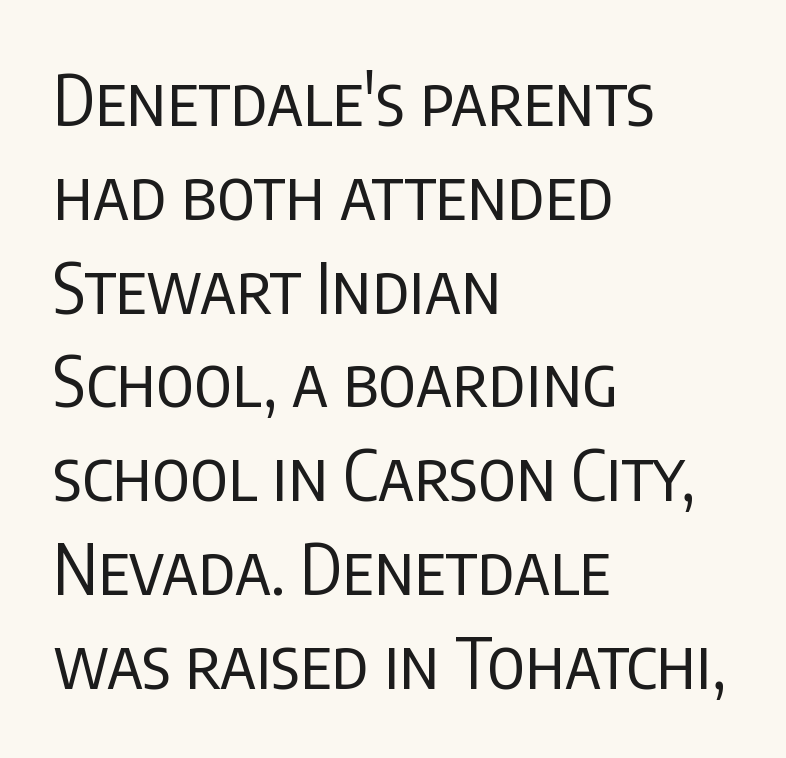
In terms of letterspacing, this is plain default setting. The rows are spaced the way most documents space them. The letters look calm and open, with moderate or lighter stems. Each letter keeps its own natural width here, so spacing adapts to shape. Beneath every word, the page is bare. The compositor pushed each line to the left boundary.
